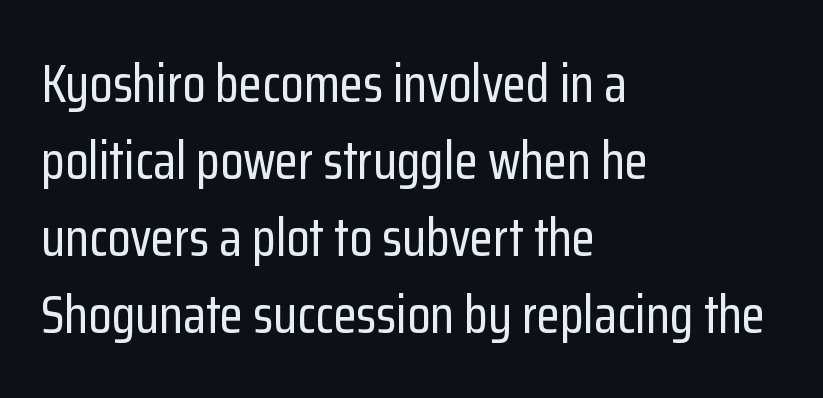
The image shows 53 px condensed sans-serif type, upright; set left-aligned, normal line spacing (1.45x), normal letter spacing, not underlined; low stroke contrast and a medium x-height.
